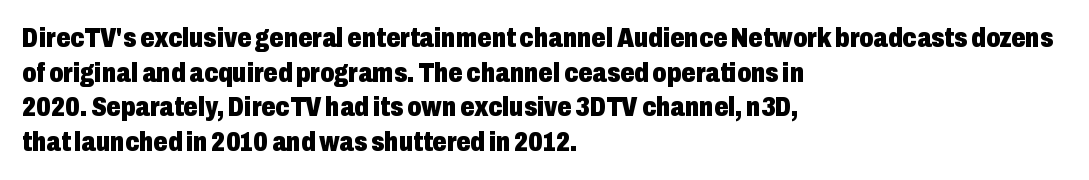
The image shows 28 px heavy, condensed sans-serif type, upright; set left-aligned, line spacing 1.24x, normal letter spacing, not underlined; low stroke contrast and a medium x-height.
